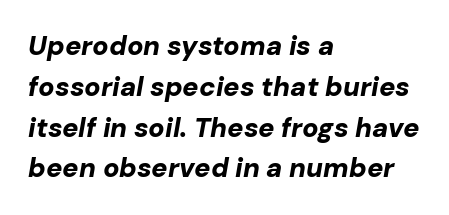
Spacing between characters is what you'd get straight out of the box. Caption: bold face, heavy strokes. Compared with ordinary roman type, these characters are visibly tilted. The gap between lines stays unmarked. Baseline-to-baseline distance is the conventional proportion of letter height.
